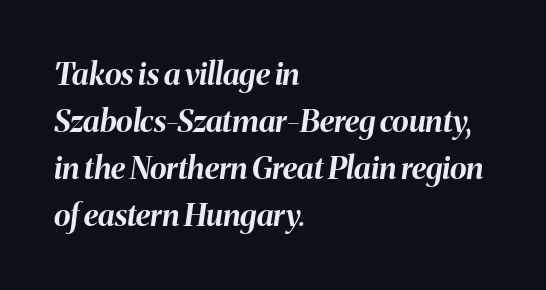
The image shows 31 px bold type, italic (leaning right); set left-aligned, normal line spacing (1.52x), normal letter spacing, not underlined; medium stroke contrast and a medium x-height.
